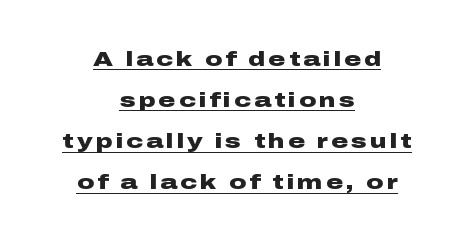
Typographic density is high because the face is bold. The lettering stays uniformly vertical, giving the passage a roman look. A typographer would call this underscored text. Each line is balanced around a shared central axis. Notice the wide empty band between every row — that's loose leading.
